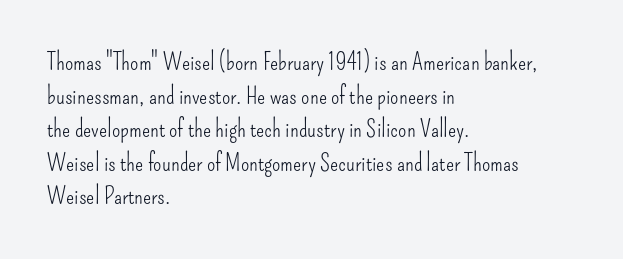
{"italic": "no", "bold": "no", "underline": "no", "align": "left", "line_spacing": "normal", "line_spacing_ratio": 1.4, "letter_spacing": "normal", "letter_spacing_em": 0.0, "glyph_px": 24}
